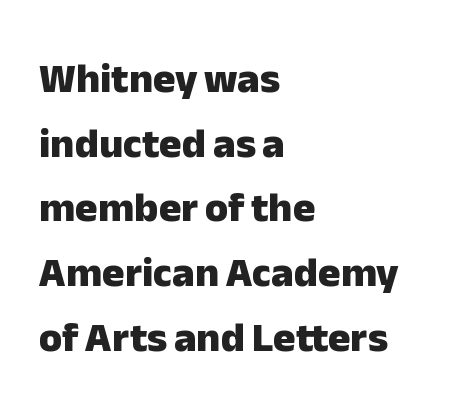
The image shows 42 px heavy sans-serif type, upright; set left-aligned, normal line spacing (1.54x), normal letter spacing, not underlined; low stroke contrast and a medium x-height.
